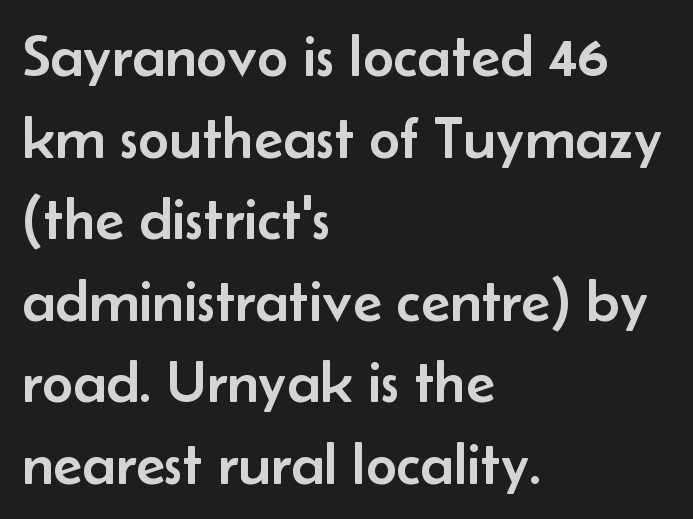
Q: Is the text italic (slanted)? A: No, it is upright.
Q: Is the typeface a serif or a sans-serif typeface? A: Sans-serif.
Q: Is the text underlined? A: No.
Q: How is the paragraph aligned? A: Left-aligned.
Q: Is the spacing between letters normal or unusually wide? A: Normal.
Q: Is the spacing between lines tight, normal or loose? A: Normal.
Q: Width (condensed, normal, or wide)? A: Normal.
Q: Stroke contrast? A: Low.
Q: x-height? A: Small.
Q: Monospaced? A: No.
